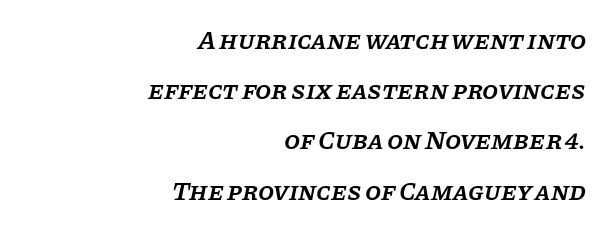
The image shows 26 px text type, italic (leaning right); set right-aligned, loose line spacing (1.93x), normal letter spacing, not underlined.
